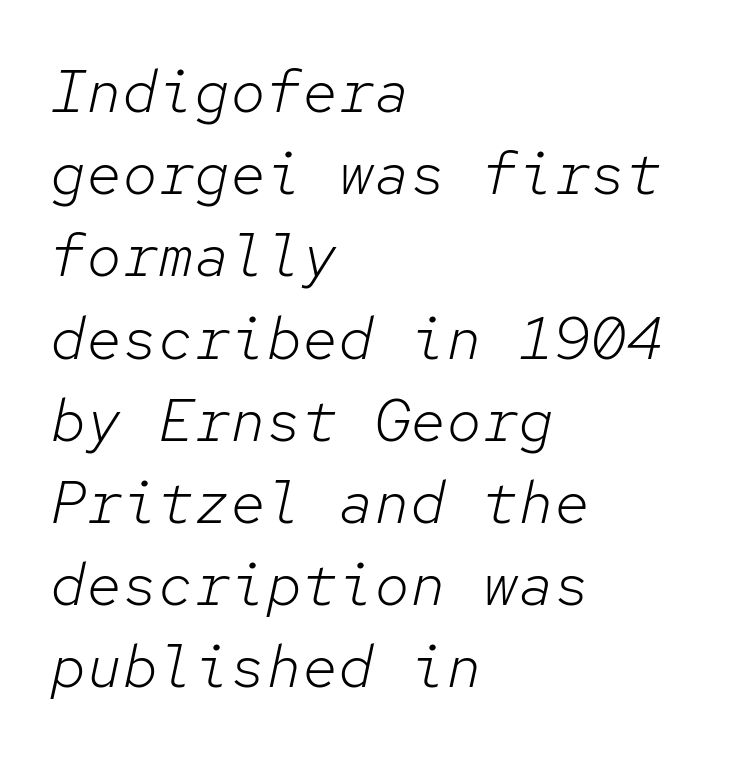
Q: Is the text bold? A: No.
Q: Is the text italic (slanted)? A: Yes, it leans right by about 12 degrees.
Q: Is the text underlined? A: No.
Q: How is the paragraph aligned? A: Left-aligned.
Q: Is the spacing between letters normal or unusually wide? A: Normal.
Q: Is the spacing between lines tight, normal or loose? A: Normal.
Q: Width (condensed, normal, or wide)? A: Normal.
Q: Stroke contrast? A: Low.
Q: x-height? A: Medium.
Q: Monospaced? A: Yes.
